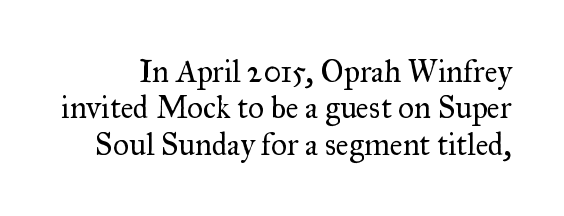
The passage shown has conventional tracking throughout. The axis of the letterforms is exactly vertical. The string is rendered with underlining switched off. Typographically, this falls in the serif category. A quiet, ordinary-to-light weight characterises the typeface. Looks like regular typesetting: each glyph gets only the width it needs.
